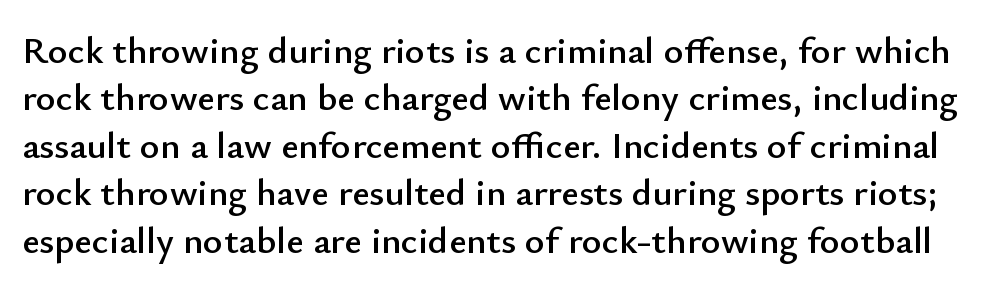
{"serif": "no", "italic": "no", "width": "normal", "stroke_contrast": "low", "x_height": "small", "monospaced": "no", "underline": "no", "line_spacing": "normal", "line_spacing_ratio": 1.25, "letter_spacing": "normal", "letter_spacing_em": 0.0, "glyph_px": 38}
